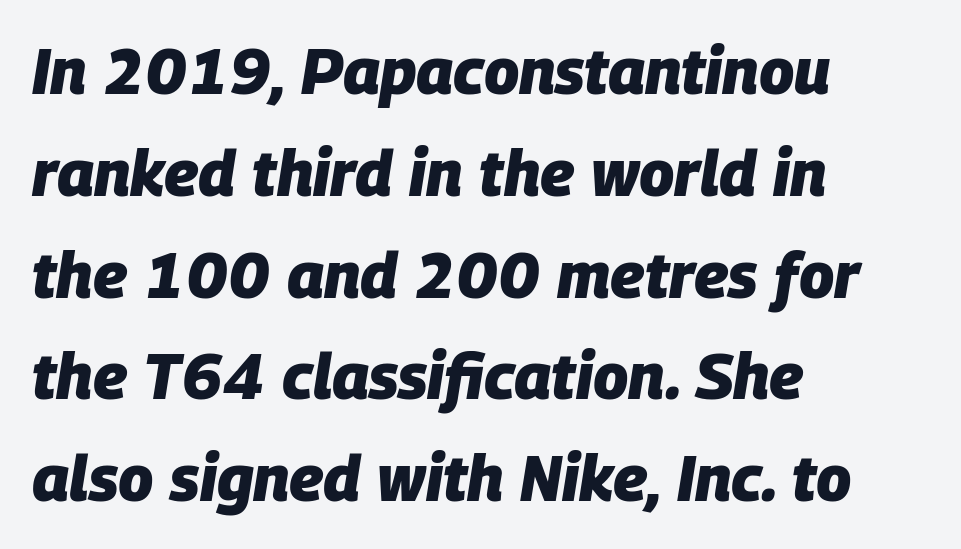
Q: Is the text bold? A: Yes.
Q: Is the text italic (slanted)? A: Yes, it leans right by about 9 degrees.
Q: Is the text underlined? A: No.
Q: How is the paragraph aligned? A: Left-aligned.
Q: Is the spacing between letters normal or unusually wide? A: Normal.
Q: Is the spacing between lines tight, normal or loose? A: Normal.
Q: Width (condensed, normal, or wide)? A: Normal.
Q: Stroke contrast? A: Low.
Q: x-height? A: Large.
Q: Monospaced? A: No.
